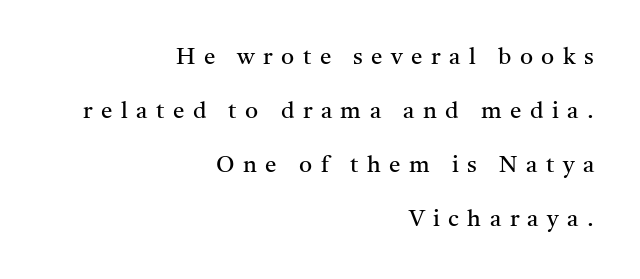
{"italic": "no", "bold": "no", "underline": "no", "align": "right", "line_spacing": "loose", "line_spacing_ratio": 2.35, "letter_spacing": "wide", "letter_spacing_em": 0.37, "glyph_px": 23}
